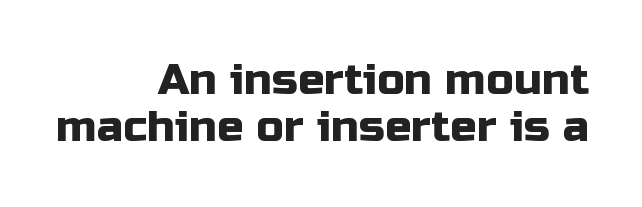
Q: Is the text italic (slanted)? A: No, it is upright.
Q: Is the typeface a serif or a sans-serif typeface? A: Sans-serif.
Q: Is the text underlined? A: No.
Q: How is the paragraph aligned? A: Right-aligned.
Q: Is the spacing between letters normal or unusually wide? A: Normal.
Q: Is the spacing between lines tight, normal or loose? A: Tight.
Q: Width (condensed, normal, or wide)? A: Normal.
Q: Stroke contrast? A: Low.
Q: x-height? A: Medium.
Q: Monospaced? A: No.
